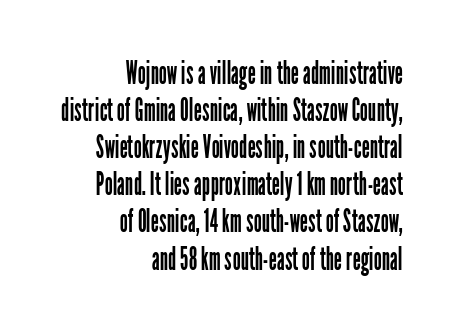
Every row of glyphs terminates at an identical x-position on the right. A typesetter would label this face a sans. Vertical strokes here are truly vertical. The face used here is rendered with its standard letterfit.
